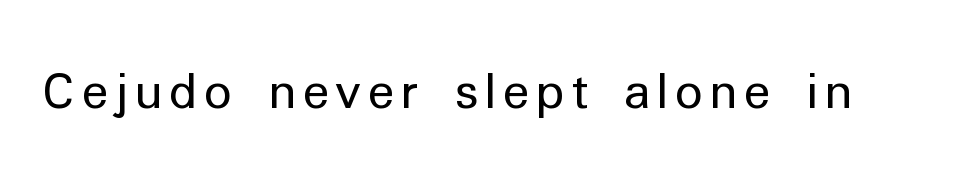
Q: Is the text bold? A: No.
Q: Is the text italic (slanted)? A: No, it is upright.
Q: Is the typeface a serif or a sans-serif typeface? A: Sans-serif.
Q: Is the text underlined? A: No.
Q: Width (condensed, normal, or wide)? A: Normal.
Q: Stroke contrast? A: Low.
Q: x-height? A: Medium.
Q: Monospaced? A: No.
